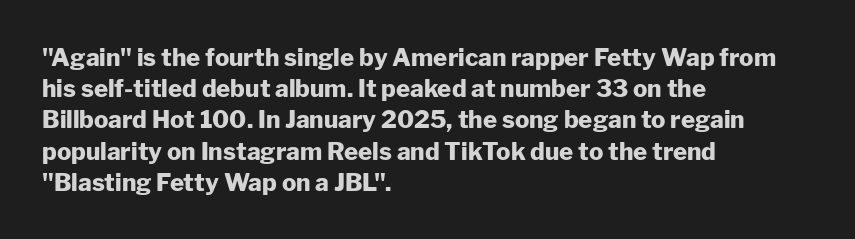
The image shows 24 px bold type, upright; set left-aligned, normal line spacing (1.3x), normal letter spacing, not underlined.
